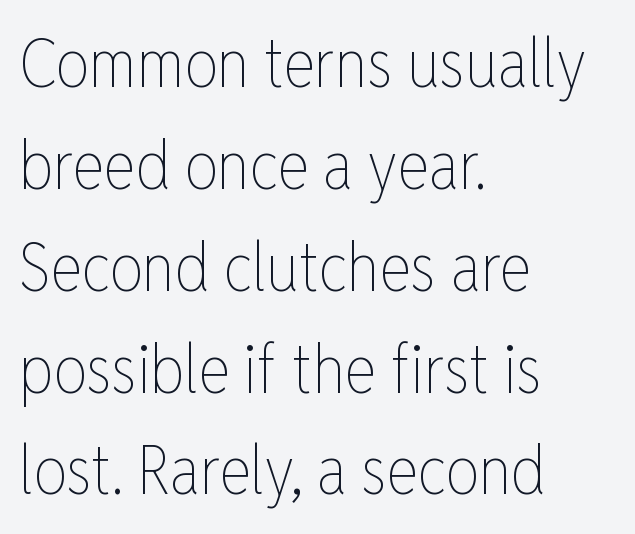
Q: Is the text bold? A: No.
Q: Is the text italic (slanted)? A: No, it is upright.
Q: Is the text underlined? A: No.
Q: How is the paragraph aligned? A: Left-aligned.
Q: Is the spacing between letters normal or unusually wide? A: Normal.
Q: Is the spacing between lines tight, normal or loose? A: Normal.
Q: Width (condensed, normal, or wide)? A: Condensed.
Q: Stroke contrast? A: Low.
Q: x-height? A: Medium.
Q: Monospaced? A: No.
